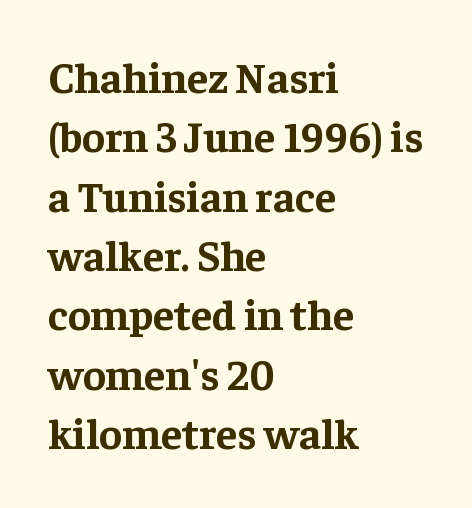
{"serif": "yes", "italic": "no", "bold": "yes", "weight": "bold", "width": "normal", "stroke_contrast": "low", "x_height": "medium", "monospaced": "no", "underline": "no", "align": "left", "line_spacing": "normal", "line_spacing_ratio": 1.38, "letter_spacing": "normal", "letter_spacing_em": 0.0, "glyph_px": 43}
